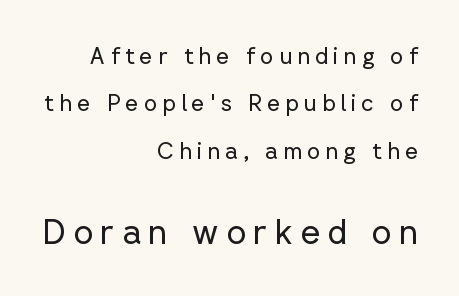
{"serif": "no", "italic": "no", "bold": "no", "weight": "regular", "width": "normal", "stroke_contrast": "low", "x_height": "medium", "monospaced": "no", "underline": "no", "align": "right", "line_spacing": "loose", "line_spacing_ratio": 2.06, "letter_spacing": "wide", "letter_spacing_em": 0.22, "larger_block": "second", "size_ratio": 1.48, "glyph_px": 34}
